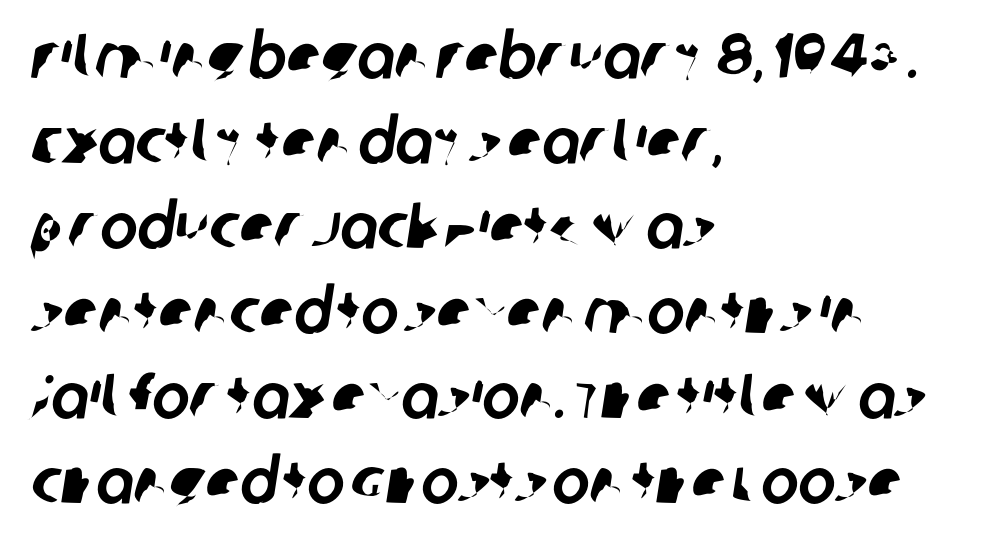
The vertical gap from one line to the next is medium. Layout note: lines flush left. Each row of text sits above clean, open space. Students, note that the glyphs here touch the page at normal intervals. The passage shown is typeset with a sans-serif family. This sample has the flowing, uneven cadence of proportional lettering.
